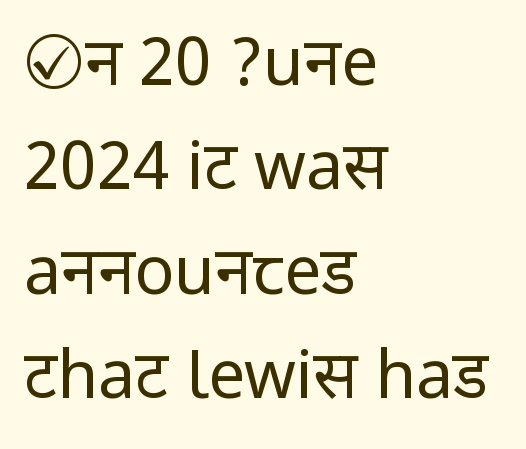
The image shows 66 px regular-weight, condensed sans-serif type, upright; set left-aligned, normal line spacing (1.58x), normal letter spacing, not underlined; low stroke contrast.
